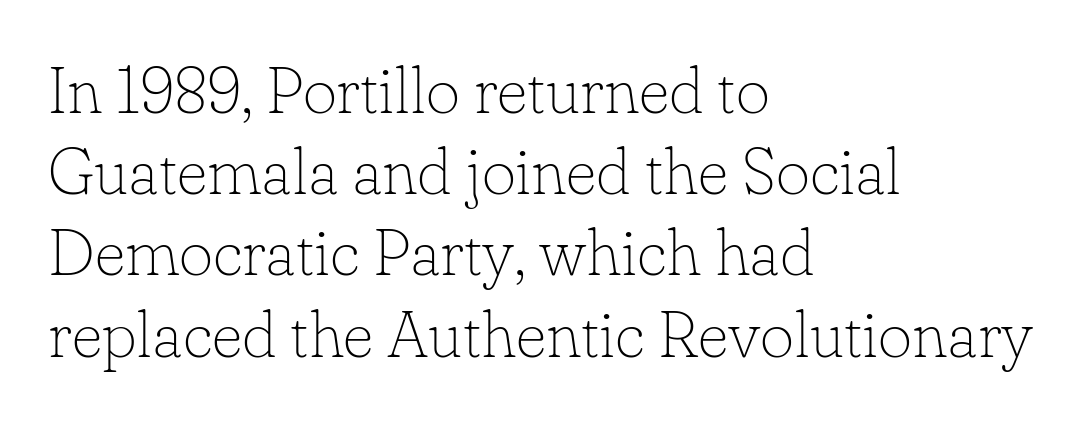
The strip under each line holds only bare page. All the whitespace from short lines collects on the right. When letters stand straight like this, we call the style roman or upright. Note the varied advance widths — an 'i' is clearly narrower than an 'm'.
